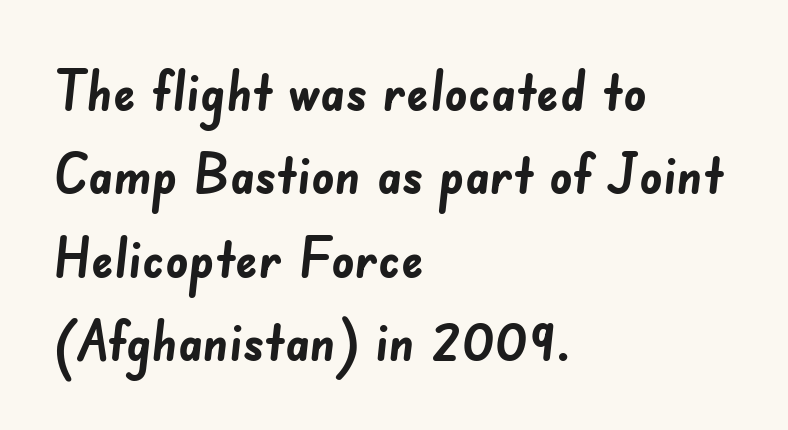
{"serif": "no", "bold": "yes", "weight": "semibold", "width": "normal", "stroke_contrast": "low", "x_height": "small", "monospaced": "no", "underline": "no", "align": "left", "line_spacing": "normal", "line_spacing_ratio": 1.49, "letter_spacing": "normal", "letter_spacing_em": 0.0, "glyph_px": 56}
